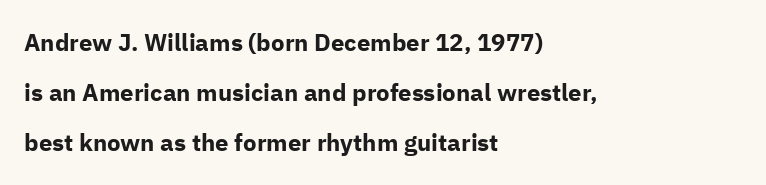
{"italic": "no", "bold": "yes", "underline": "no", "align": "left", "line_spacing": "loose", "line_spacing_ratio": 2.08, "letter_spacing": "normal", "letter_spacing_em": 0.0, "glyph_px": 24}
